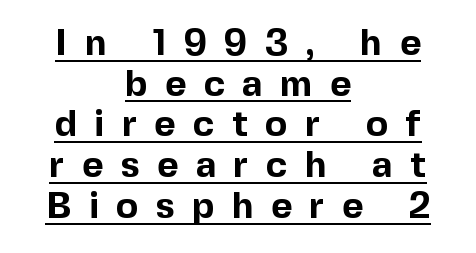
Notice how descenders almost collide with the ascenders below — that's tight leading. Notice how the passage keeps no hard edge, just a central spine. Character widths vary here, with narrow letters taking less room than wide ones. Notice how the stems are strictly vertical — no italics here.
